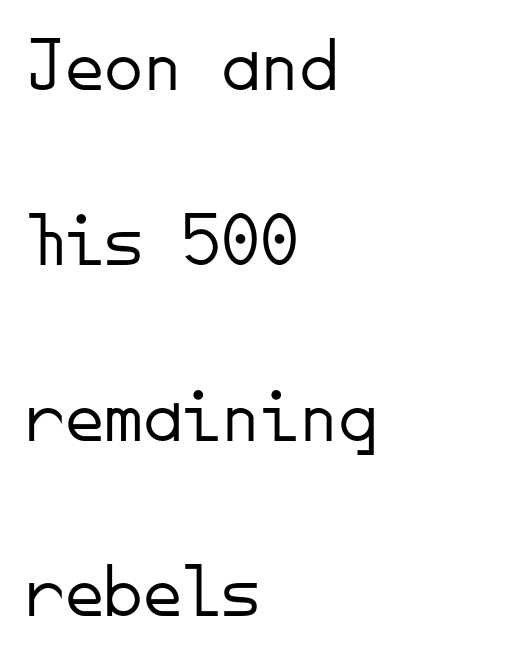
The image shows 78 px light sans-serif type, upright, monospaced; set left-aligned, loose line spacing (2.25x), normal letter spacing, not underlined; low stroke contrast and a small x-height.
